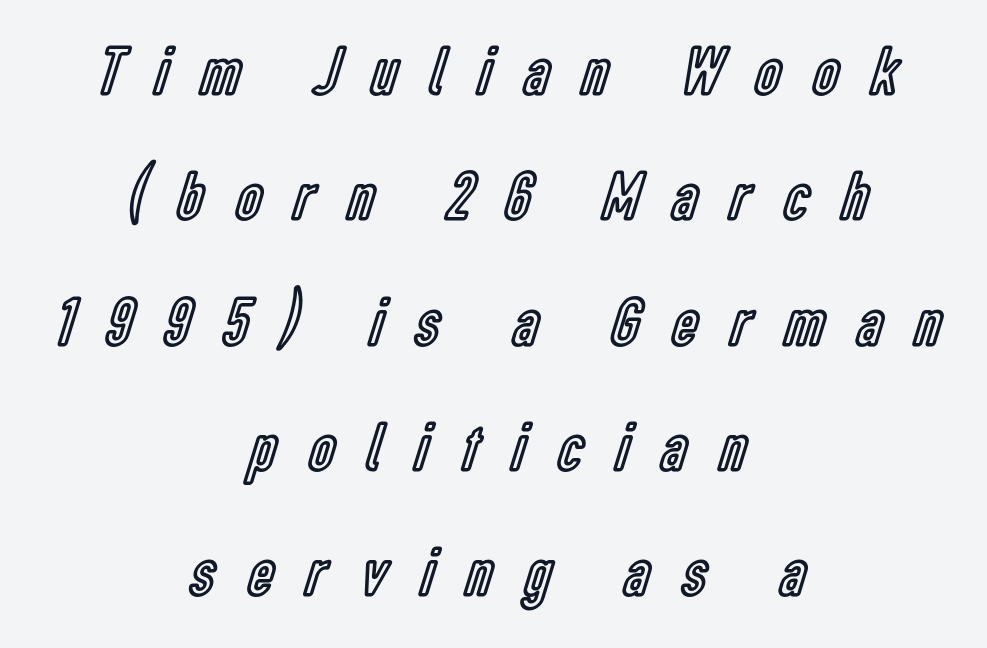
The image shows 70 px condensed type; set centered, line spacing 1.79x, unusually wide letter spacing (+0.48 em), not underlined; a medium x-height.
